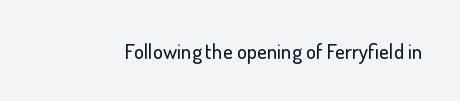
Every character sits straight up, as roman type does. The string is rendered with underlining switched off. Students, note that the glyphs here touch the page at normal intervals.
